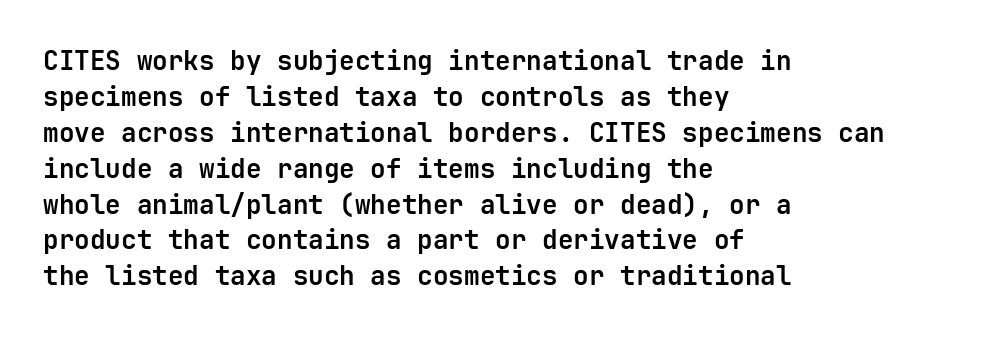
Q: Is the text bold? A: Yes.
Q: Is the text italic (slanted)? A: No, it is upright.
Q: Is the text underlined? A: No.
Q: How is the paragraph aligned? A: Left-aligned.
Q: Is the spacing between letters normal or unusually wide? A: Normal.
Q: Is the spacing between lines tight, normal or loose? A: Normal.
